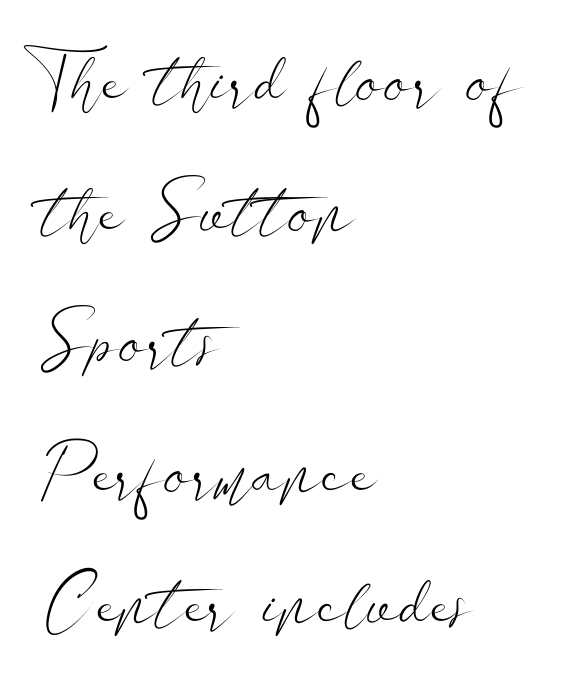
Weight: in the light-to-regular range. Nope, no serifs anywhere on these letters. The rendering keeps characters at their native spacing. The passage shown is not underscored anywhere.
